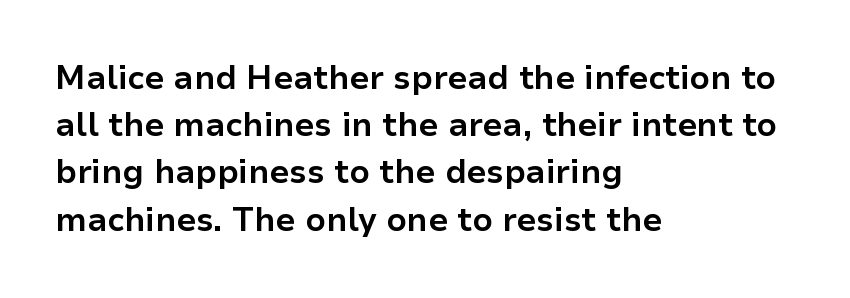
The image shows 33 px bold sans-serif type, upright; set left-aligned, normal line spacing (1.43x), normal letter spacing, not underlined; low stroke contrast and a medium x-height.
